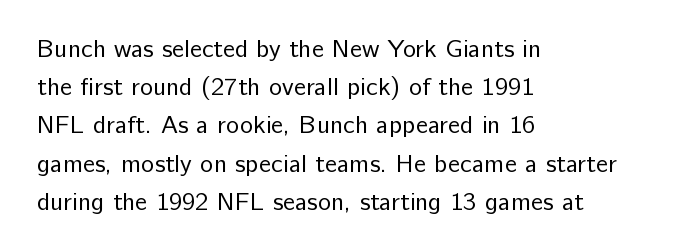
Q: Is the text bold? A: No.
Q: Is the text italic (slanted)? A: No, it is upright.
Q: Is the text underlined? A: No.
Q: How is the paragraph aligned? A: Left-aligned.
Q: Is the spacing between letters normal or unusually wide? A: Normal.
Q: Is the spacing between lines tight, normal or loose? A: Normal.
